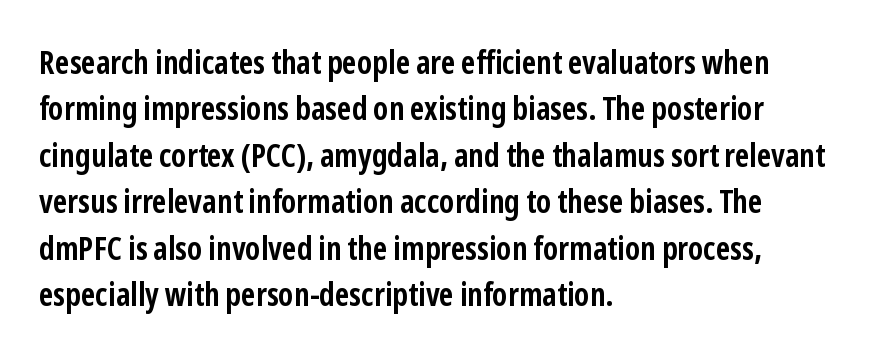
The image shows 32 px semibold, condensed sans-serif type, upright; set left-aligned, normal line spacing (1.45x), normal letter spacing, not underlined; low stroke contrast and a medium x-height.
